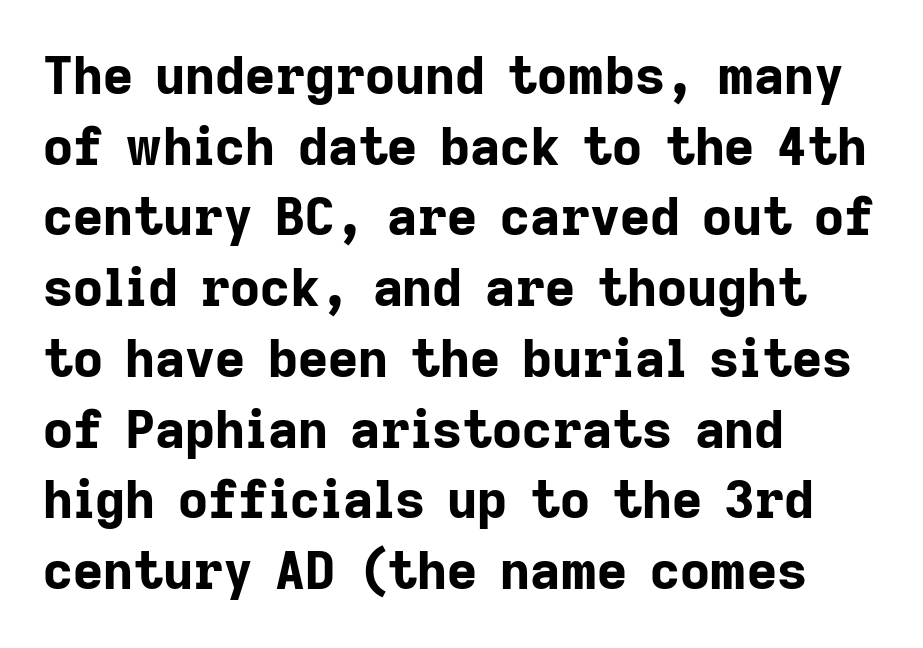
The image shows 52 px bold sans-serif type, upright; set left-aligned, normal line spacing (1.36x), normal letter spacing, not underlined; low stroke contrast and a medium x-height.
